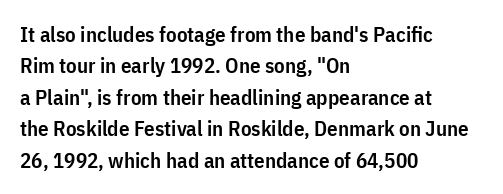
The glyphs have the mass of a demibold cut, below bold. The compositor pushed each line to the left boundary. The passage shown is not underscored anywhere. Caption: standard tracking, unaltered. Reading down the column, the eye jumps a familiar distance to each next line. The axis of the letterforms is exactly vertical.
